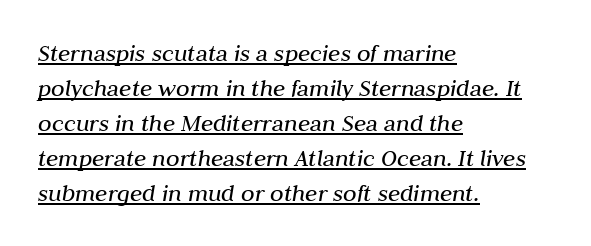
{"italic": "yes", "lean": "right", "slant_degrees": 10, "bold": "no", "underline": "yes", "align": "left", "line_spacing": "normal", "line_spacing_ratio": 1.4, "letter_spacing": "normal", "letter_spacing_em": 0.0, "glyph_px": 25}
